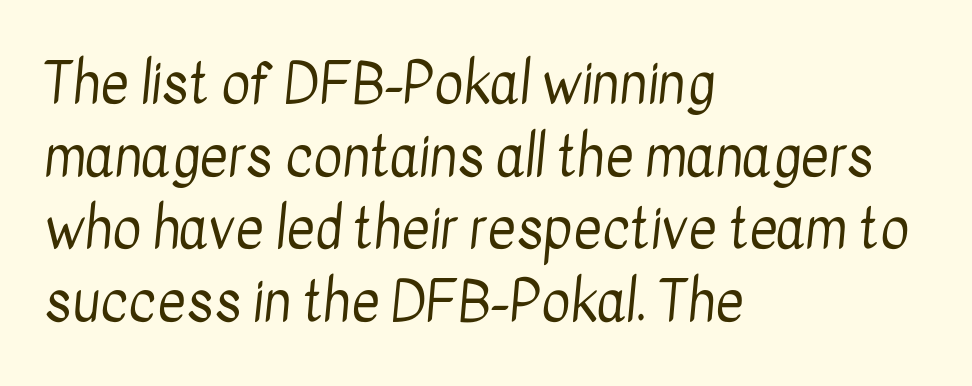
These lines are rendered in a variable-pitch font. Words float on clear page, feet unadorned. Summary of vertical rhythm: regular, with standard interline spacing. Observe the ordinary spacing: letters are neighbours, not strangers. Vertical stems look standard width or narrower in stroke. The rendering anchors every line to the left-hand side.
